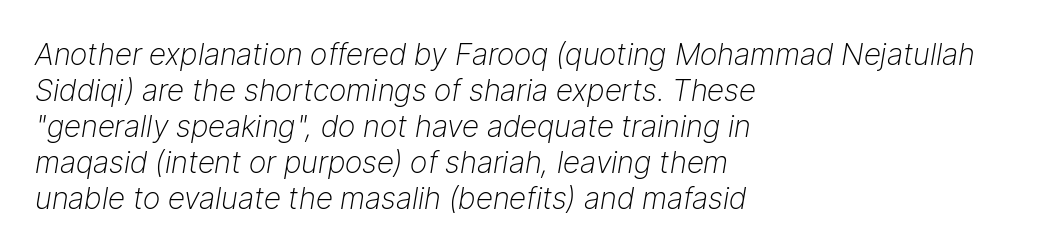
Q: Is the text bold? A: No.
Q: Is the text italic (slanted)? A: Yes, it leans right by about 9 degrees.
Q: Is the text underlined? A: No.
Q: How is the paragraph aligned? A: Left-aligned.
Q: Is the spacing between letters normal or unusually wide? A: Normal.
Q: Width (condensed, normal, or wide)? A: Normal.
Q: Stroke contrast? A: Low.
Q: x-height? A: Medium.
Q: Monospaced? A: No.
